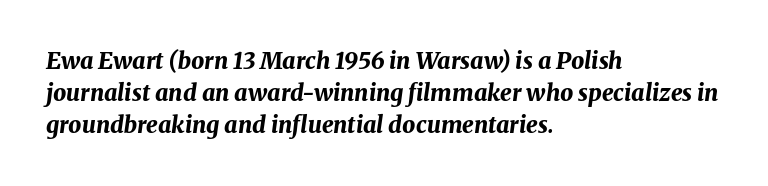
{"italic": "yes", "lean": "right", "slant_degrees": 8, "bold": "yes", "underline": "no", "align": "left", "line_spacing": "normal", "line_spacing_ratio": 1.39, "letter_spacing": "normal", "letter_spacing_em": 0.0, "glyph_px": 23}
